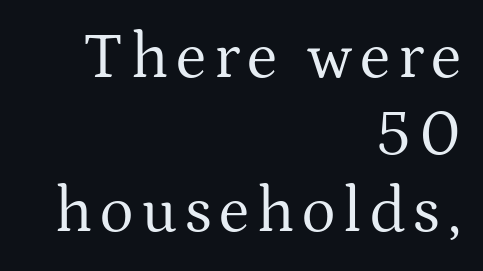
{"serif": "yes", "italic": "no", "bold": "no", "weight": "regular", "width": "normal", "stroke_contrast": "medium", "x_height": "medium", "monospaced": "no", "underline": "no", "align": "right", "line_spacing_ratio": 1.2, "glyph_px": 64}
